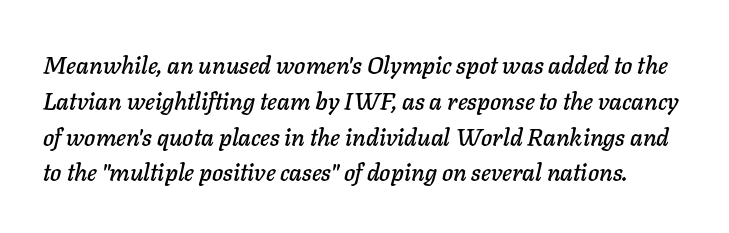
The image shows 24 px text type, italic (leaning right); set normal line spacing (1.49x), normal letter spacing, not underlined.
